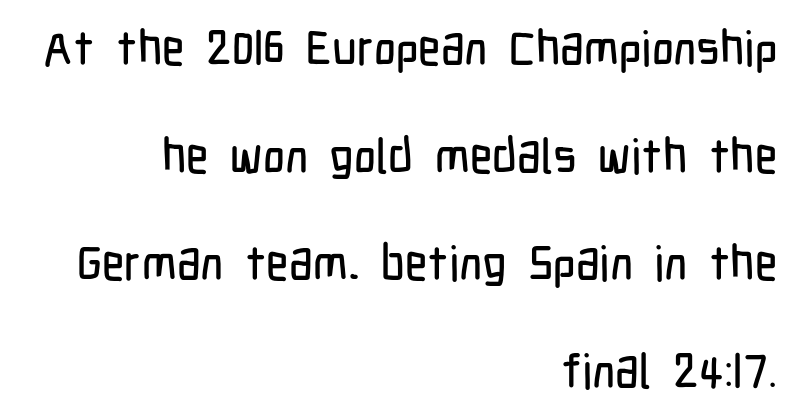
The lines in this sample share a right terminus and differ only in where they begin. The space directly below the letters is spotless. The rendering uses natural spacing where letterforms have individual widths. Tall strokes in this sample are plumb rather than angled.
